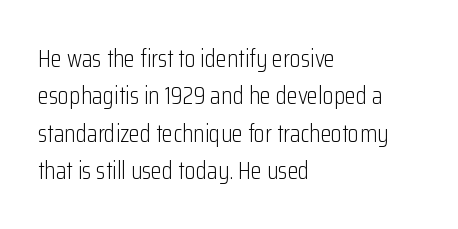
{"italic": "no", "bold": "no", "underline": "no", "align": "left", "line_spacing": "normal", "line_spacing_ratio": 1.5, "letter_spacing": "normal", "letter_spacing_em": 0.0, "glyph_px": 25}
